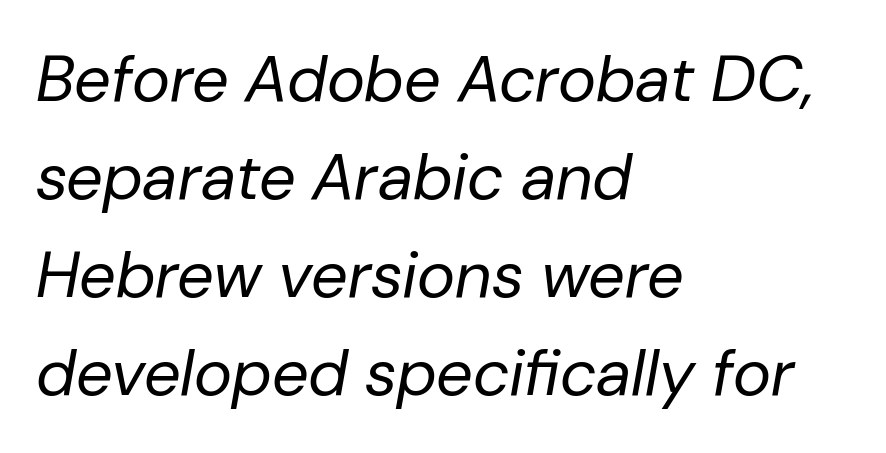
Tall strokes in this sample are angled rather than plumb. On a weight scale, this lands at 450 or below. Varying glyph widths throughout — classic text-font behaviour. Short and long lines alike share a common starting point at left.
